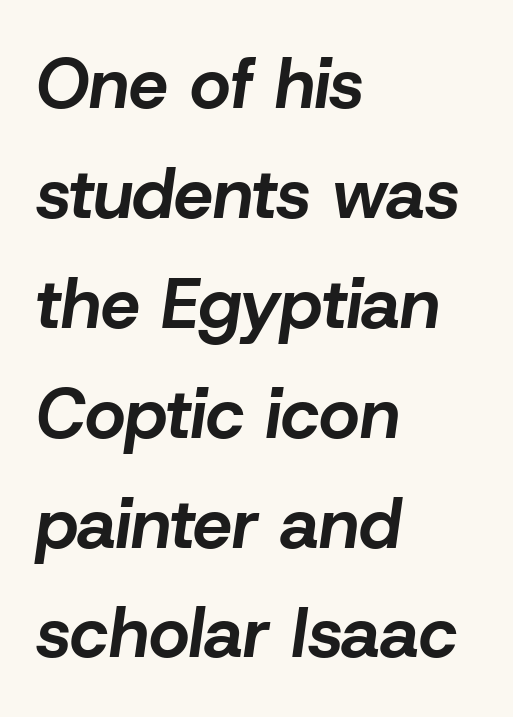
{"italic": "yes", "lean": "right", "slant_degrees": 8, "bold": "yes", "weight": "bold", "width": "normal", "stroke_contrast": "low", "x_height": "medium", "monospaced": "no", "underline": "no", "align": "left", "line_spacing": "normal", "line_spacing_ratio": 1.57, "letter_spacing": "normal", "letter_spacing_em": 0.0, "glyph_px": 70}
